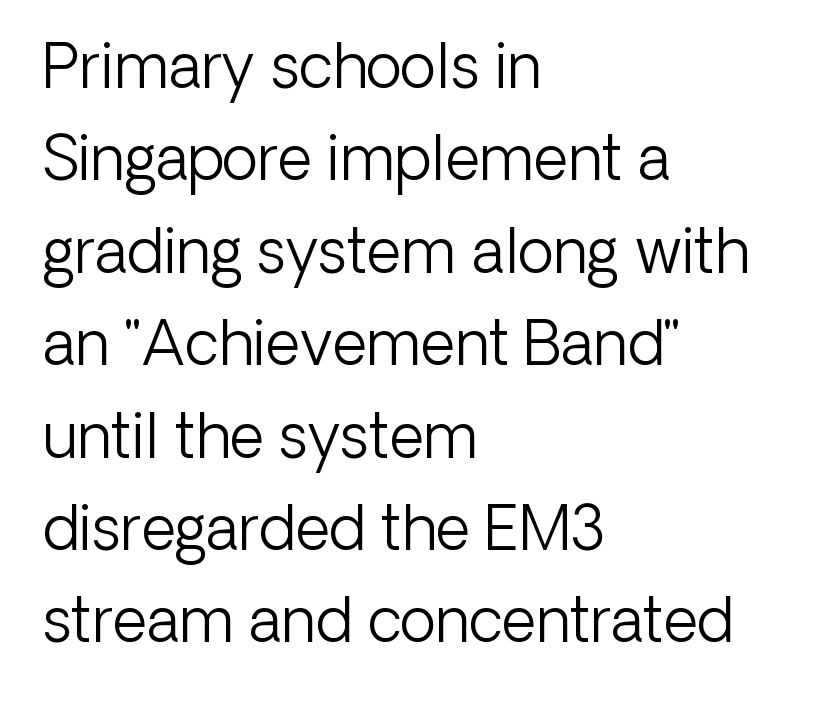
The image shows 60 px light sans-serif type, upright; set left-aligned, normal line spacing (1.54x), normal letter spacing, not underlined; low stroke contrast and a medium x-height.
